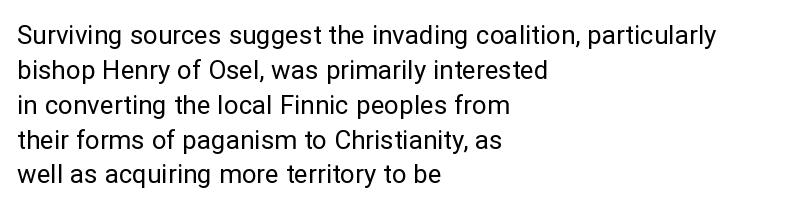
The image shows 26 px text type, upright; set left-aligned, normal line spacing (1.34x), normal letter spacing, not underlined.
